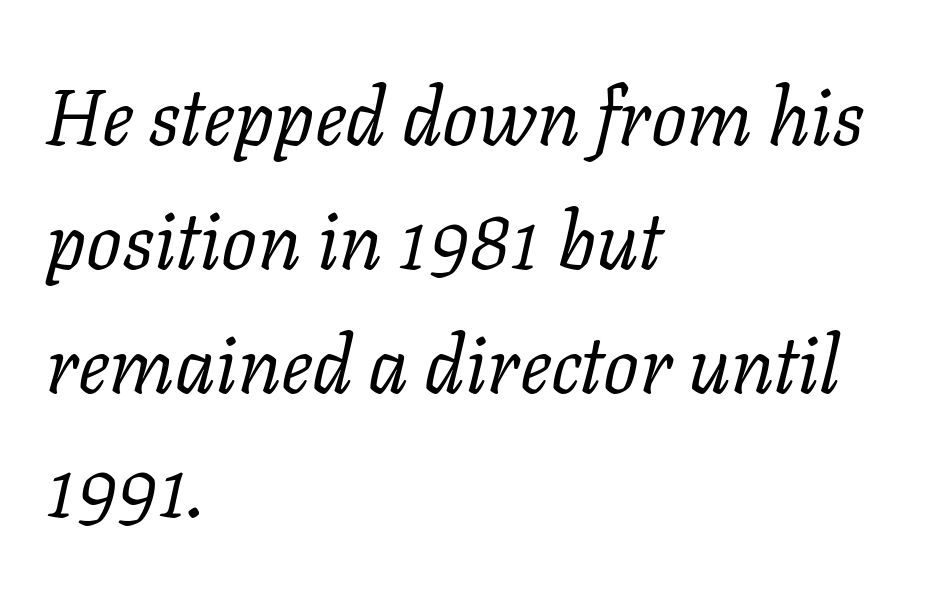
Q: Is the text bold? A: No.
Q: Is the text italic (slanted)? A: Yes, it leans right by about 11 degrees.
Q: Is the typeface a serif or a sans-serif typeface? A: Serif.
Q: Is the text underlined? A: No.
Q: How is the paragraph aligned? A: Left-aligned.
Q: Is the spacing between letters normal or unusually wide? A: Normal.
Q: Is the spacing between lines tight, normal or loose? A: Normal.
Q: Width (condensed, normal, or wide)? A: Normal.
Q: Stroke contrast? A: Low.
Q: x-height? A: Medium.
Q: Monospaced? A: No.
